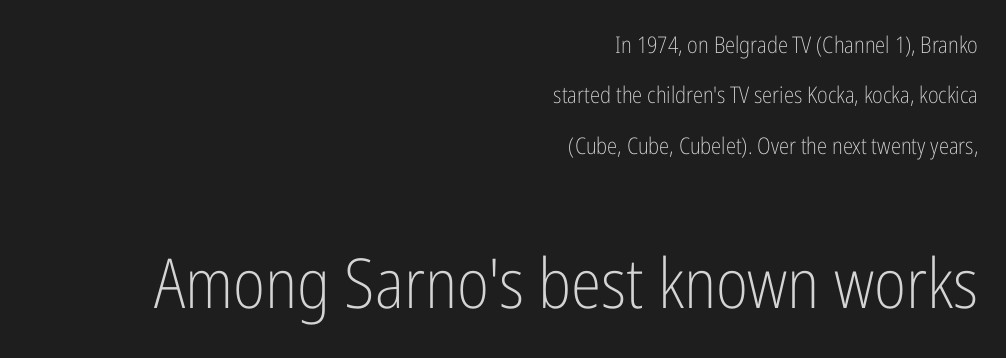
{"serif": "no", "italic": "no", "bold": "no", "weight": "light", "width": "condensed", "stroke_contrast": "low", "x_height": "medium", "monospaced": "no", "underline": "no", "align": "right", "line_spacing": "loose", "line_spacing_ratio": 2.19, "letter_spacing": "normal", "letter_spacing_em": 0.0, "larger_block": "second", "size_ratio": 3.0, "glyph_px": 69}
